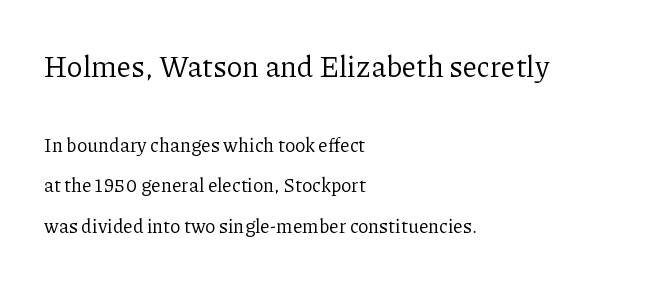
Q: Is the text bold? A: No.
Q: Is the text italic (slanted)? A: No, it is upright.
Q: Is the typeface a serif or a sans-serif typeface? A: Serif.
Q: Is the text underlined? A: No.
Q: How is the paragraph aligned? A: Left-aligned.
Q: Is the spacing between letters normal or unusually wide? A: Normal.
Q: Is the spacing between lines tight, normal or loose? A: Loose.
Q: Which block of text is set in a larger size, the first (top) or the second (bottom)? A: The first (top) one.
Q: Width (condensed, normal, or wide)? A: Normal.
Q: Stroke contrast? A: Low.
Q: x-height? A: Medium.
Q: Monospaced? A: No.
